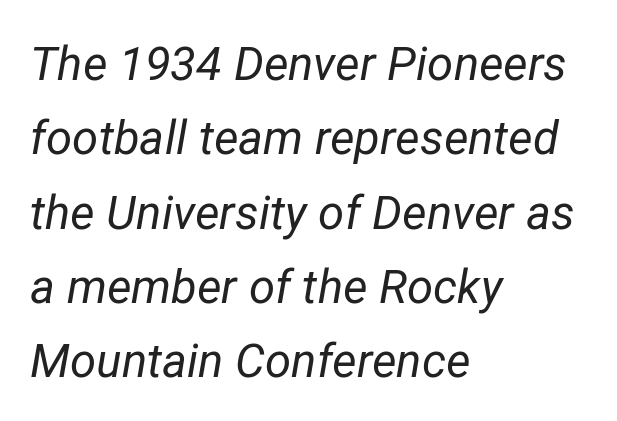
In CSS terms this would be text-align: left. Think of a printed novel: that variable character pitch is what you see here. The letters look calm and open, with moderate or lighter stems. Each word holds together tightly as a unit, with standard inter-letter gaps. Any mark beneath the type? The region is blank.
